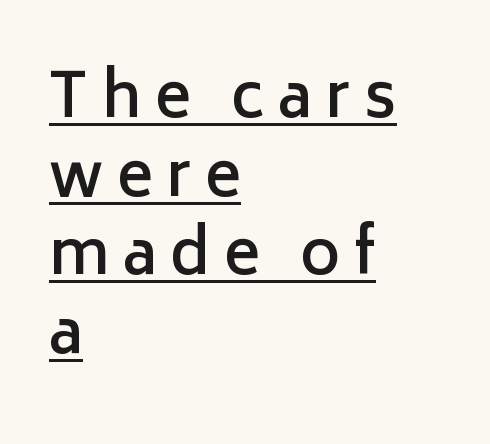
Each line of the rendering has a horizontal stroke beneath the glyphs. One-word summary of the alignment: left. This rendering employs a face without finishing strokes, i.e., a sans-serif. Horizontal bands of white between lines are of average thickness. Strokes here are thickened, but only to semibold level.
